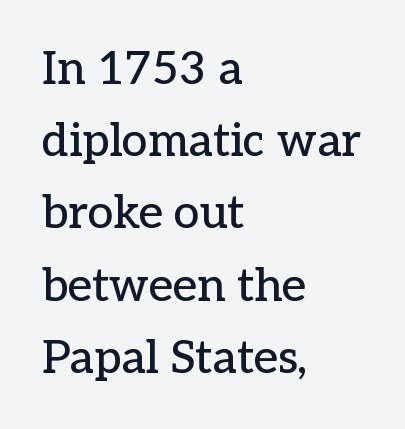
Q: Is the text italic (slanted)? A: No, it is upright.
Q: Is the typeface a serif or a sans-serif typeface? A: Serif.
Q: Is the text underlined? A: No.
Q: How is the paragraph aligned? A: Left-aligned.
Q: Is the spacing between letters normal or unusually wide? A: Normal.
Q: Is the spacing between lines tight, normal or loose? A: Normal.
Q: Width (condensed, normal, or wide)? A: Normal.
Q: Stroke contrast? A: Low.
Q: x-height? A: Medium.
Q: Monospaced? A: No.
